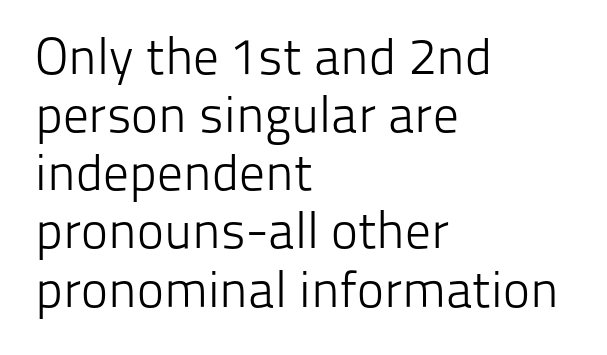
The image shows 51 px light sans-serif type, upright; set left-aligned, tight line spacing (1.14x), normal letter spacing, not underlined; low stroke contrast and a medium x-height.
